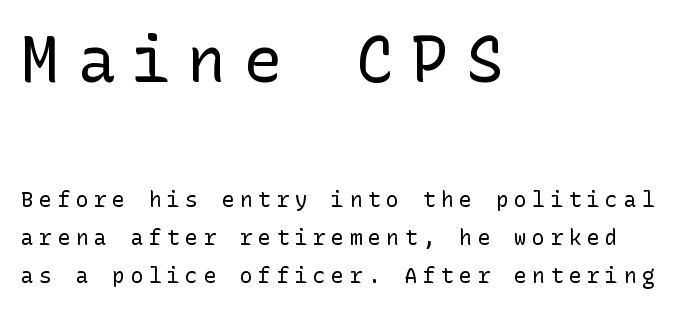
Q: Is the text bold? A: No.
Q: Is the text italic (slanted)? A: No, it is upright.
Q: Is the typeface a serif or a sans-serif typeface? A: Sans-serif.
Q: Is the text underlined? A: No.
Q: How is the paragraph aligned? A: Left-aligned.
Q: Is the spacing between letters normal or unusually wide? A: Unusually wide.
Q: Which block of text is set in a larger size, the first (top) or the second (bottom)? A: The first (top) one.
Q: Width (condensed, normal, or wide)? A: Normal.
Q: Stroke contrast? A: Low.
Q: x-height? A: Medium.
